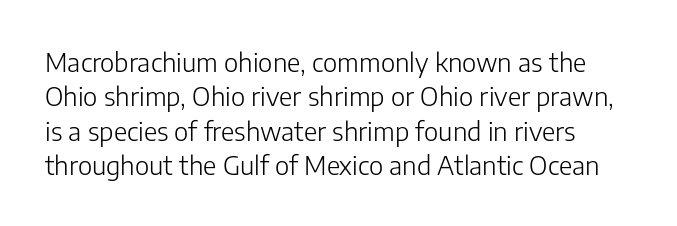
The space beneath each line is pristine and unruled. The cut favours lightness, reaching ordinary text weight at its darkest. These lines were composed using upright roman letters. Horizontal bands of white between lines are of average thickness. The letters sit at their default tracking, neither squeezed nor spread.
